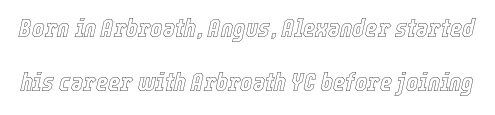
The image shows 26 px text type, italic (leaning right); set loose line spacing (2.08x), normal letter spacing, not underlined.
